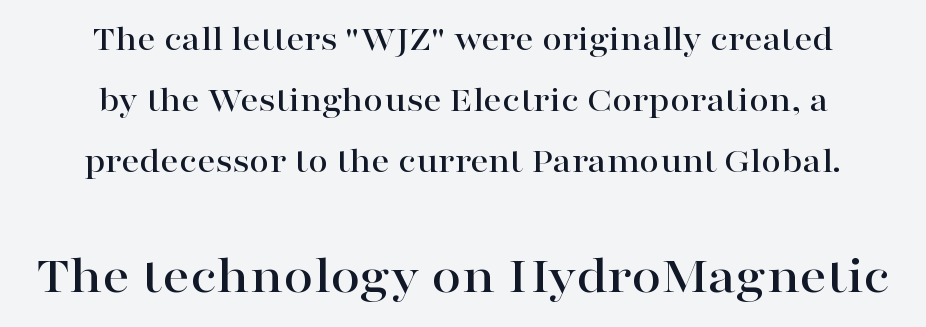
The image shows 54 px wide serif type, upright; set centered, normal line spacing (1.69x), normal letter spacing, not underlined; the second (bottom) block is 1.5x larger; high stroke contrast and a medium x-height.
